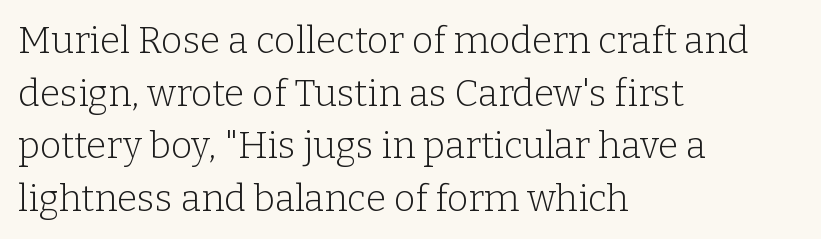
The line-height multiplier appears to be the usual default. Characters remain perfectly vertical along every line. Unlike a clean sans, this face finishes its strokes with serifs. Lines of text with bare space underneath.
